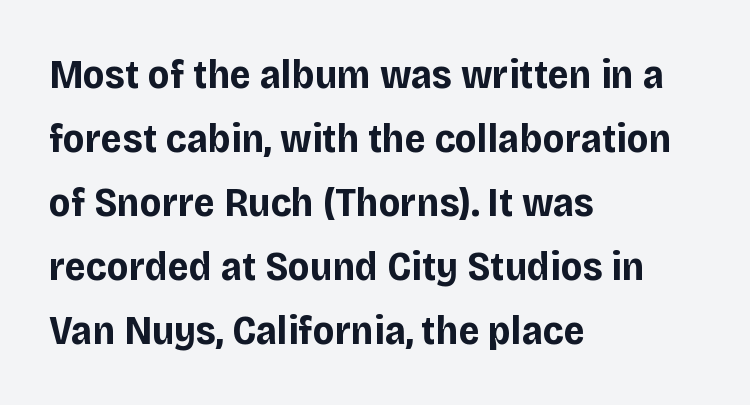
{"serif": "no", "italic": "no", "bold": "yes", "weight": "bold", "width": "normal", "stroke_contrast": "low", "x_height": "large", "monospaced": "no", "underline": "no", "align": "left", "line_spacing": "normal", "line_spacing_ratio": 1.56, "letter_spacing": "normal", "letter_spacing_em": 0.0, "glyph_px": 41}
